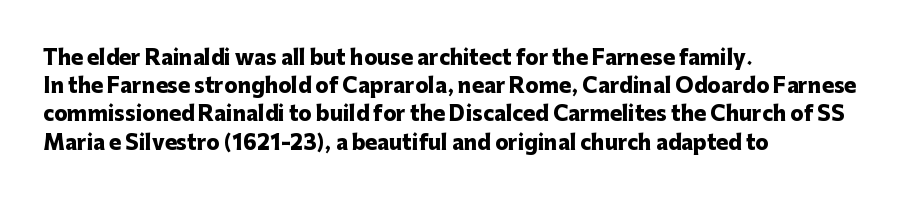
Q: Is the text bold? A: Yes.
Q: Is the text italic (slanted)? A: No, it is upright.
Q: Is the text underlined? A: No.
Q: How is the paragraph aligned? A: Left-aligned.
Q: Is the spacing between letters normal or unusually wide? A: Normal.
Q: Is the spacing between lines tight, normal or loose? A: Normal.
